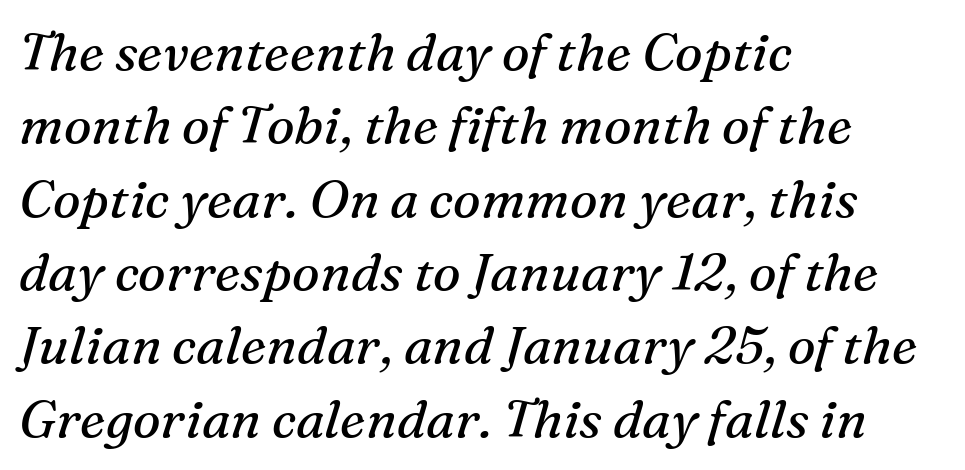
Q: Is the text bold? A: No.
Q: Is the text italic (slanted)? A: Yes, it leans right by about 16 degrees.
Q: Is the typeface a serif or a sans-serif typeface? A: Serif.
Q: Is the text underlined? A: No.
Q: How is the paragraph aligned? A: Left-aligned.
Q: Is the spacing between letters normal or unusually wide? A: Normal.
Q: Is the spacing between lines tight, normal or loose? A: Normal.
Q: Width (condensed, normal, or wide)? A: Normal.
Q: Stroke contrast? A: Medium.
Q: x-height? A: Medium.
Q: Monospaced? A: No.
